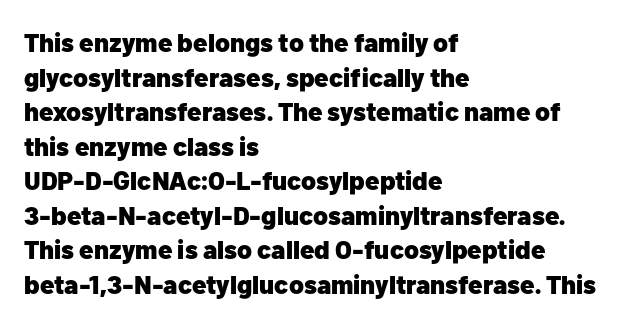
Q: Is the text bold? A: Yes.
Q: Is the text italic (slanted)? A: No, it is upright.
Q: Is the text underlined? A: No.
Q: How is the paragraph aligned? A: Left-aligned.
Q: Is the spacing between letters normal or unusually wide? A: Normal.
Q: Is the spacing between lines tight, normal or loose? A: Normal.
